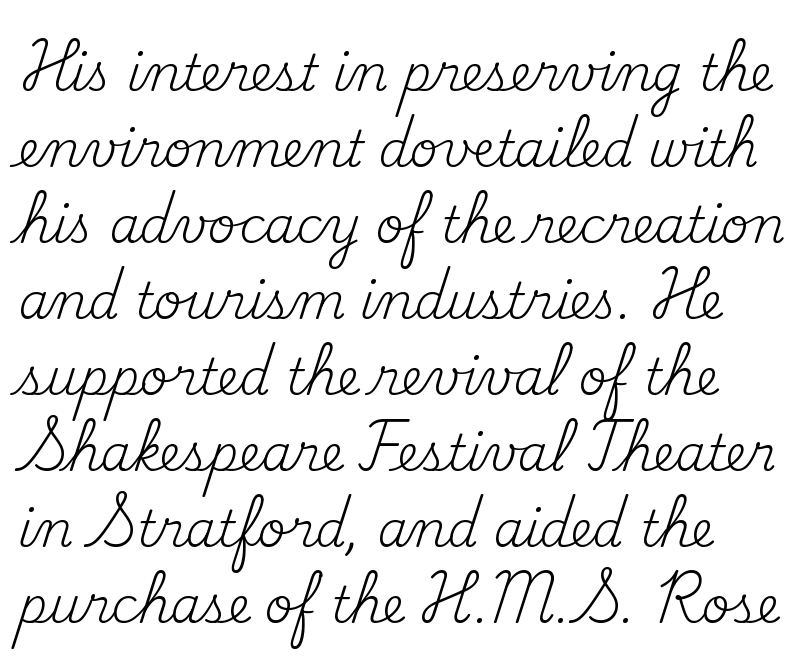
Inter-character spacing is left at the font's built-in metrics. The typesetting does not lean heavy: it is not bold. Here the designer chose a conventional face with non-uniform glyph widths.
